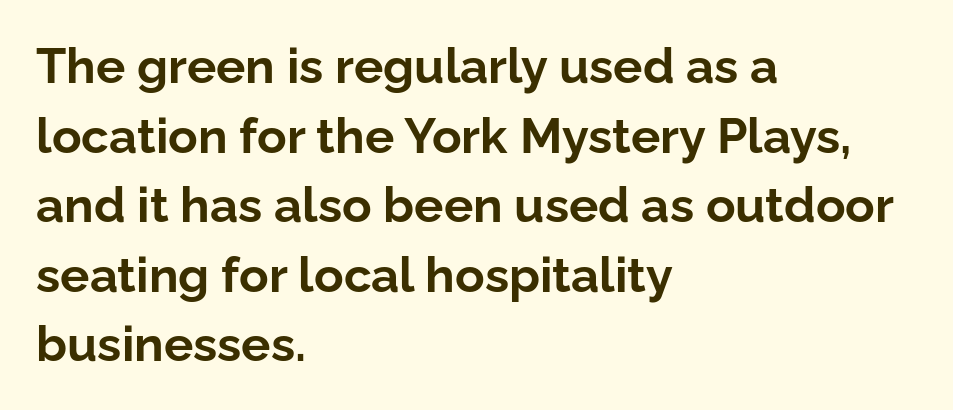
{"serif": "no", "italic": "no", "bold": "yes", "weight": "bold", "width": "normal", "stroke_contrast": "low", "x_height": "medium", "monospaced": "no", "underline": "no", "align": "left", "line_spacing": "normal", "line_spacing_ratio": 1.42, "letter_spacing": "normal", "letter_spacing_em": 0.0, "glyph_px": 49}
